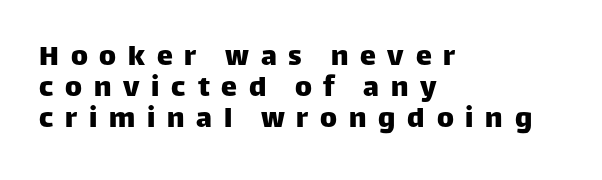
A typesetter would call this heavily tracked-out type. Quick note: not italic, upright. Horizontally, the lines are justified to the leading edge only. You could not count columns in this text — the font is proportionally spaced. Leading: reduced.
